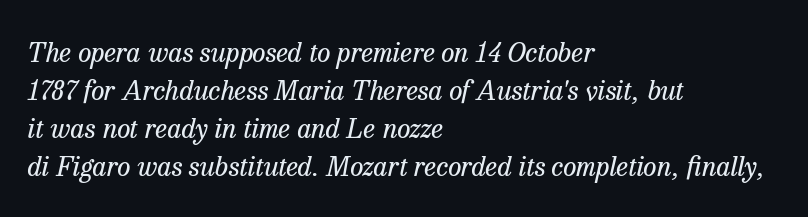
The image shows 27 px text type, italic (leaning right); set left-aligned, normal line spacing (1.41x), normal letter spacing, not underlined.
